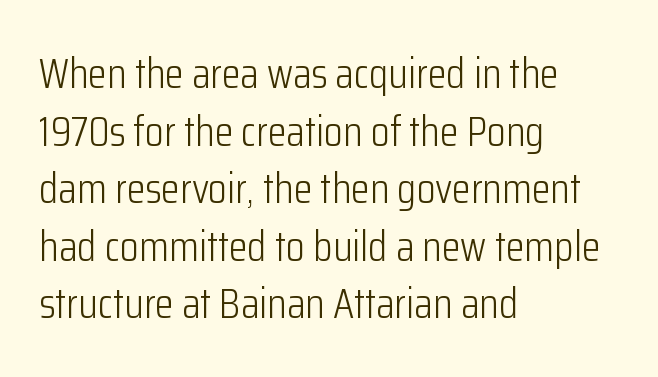
Weight class: somewhere from thin through regular. Vertically, the passage feels balanced, rows spaced as you'd expect. The passage shown is typed in a proportional face where columns would drift. The rendering keeps characters at their native spacing. A classic flush-left, rag-right setting is used for this passage. Font category for this specimen: sans-serif.
